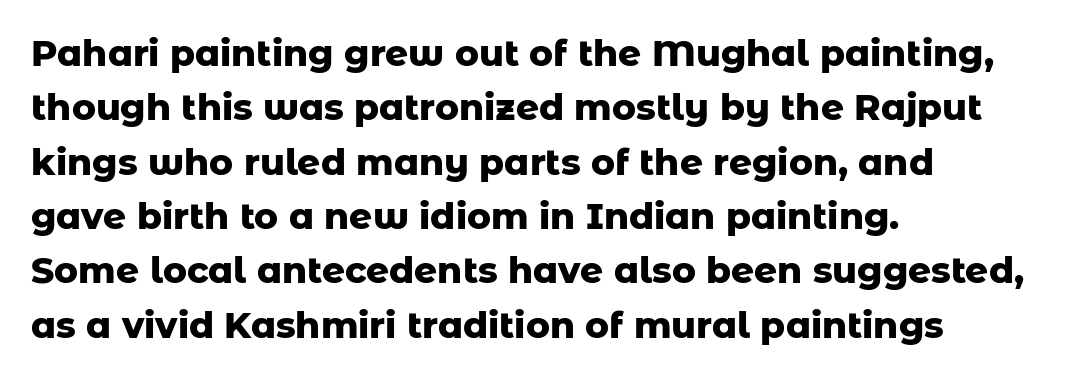
Q: Is the text bold? A: Yes.
Q: Is the text italic (slanted)? A: No, it is upright.
Q: Is the typeface a serif or a sans-serif typeface? A: Sans-serif.
Q: Is the text underlined? A: No.
Q: How is the paragraph aligned? A: Left-aligned.
Q: Is the spacing between letters normal or unusually wide? A: Normal.
Q: Is the spacing between lines tight, normal or loose? A: Normal.
Q: Width (condensed, normal, or wide)? A: Normal.
Q: Stroke contrast? A: Low.
Q: x-height? A: Medium.
Q: Monospaced? A: No.
